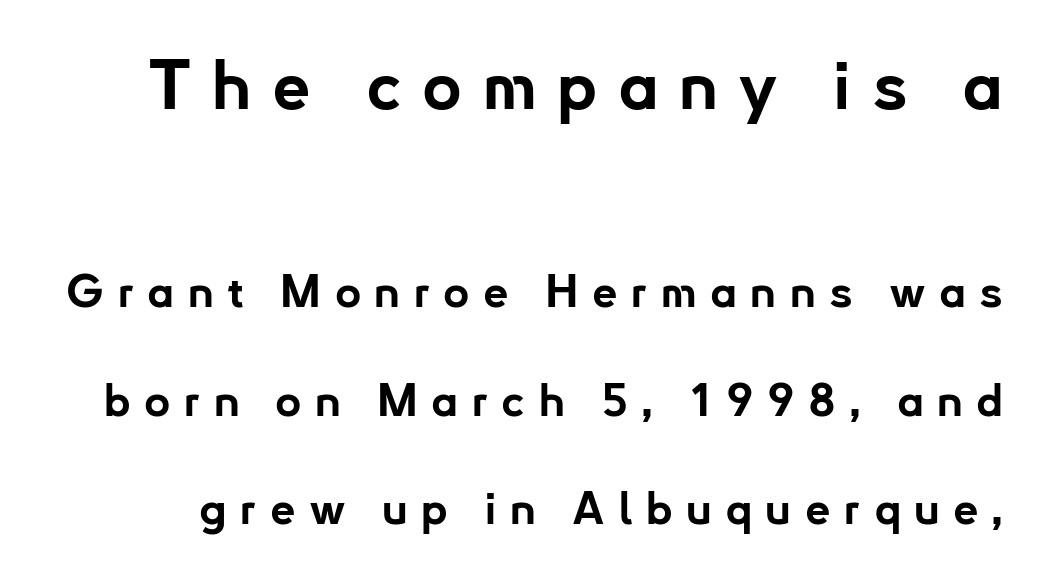
Q: Is the text bold? A: Yes.
Q: Is the text italic (slanted)? A: No, it is upright.
Q: Is the typeface a serif or a sans-serif typeface? A: Sans-serif.
Q: Is the text underlined? A: No.
Q: Is the spacing between letters normal or unusually wide? A: Unusually wide.
Q: Is the spacing between lines tight, normal or loose? A: Loose.
Q: Which block of text is set in a larger size, the first (top) or the second (bottom)? A: The first (top) one.
Q: Width (condensed, normal, or wide)? A: Normal.
Q: Stroke contrast? A: Low.
Q: x-height? A: Small.
Q: Monospaced? A: No.
